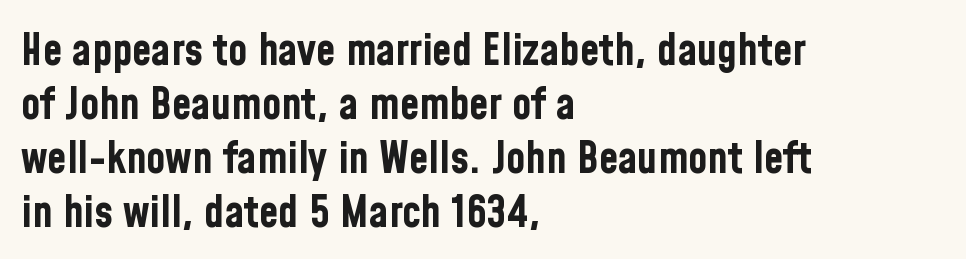
{"serif": "no", "italic": "no", "bold": "yes", "weight": "bold", "width": "condensed", "stroke_contrast": "low", "x_height": "medium", "monospaced": "no", "underline": "no", "align": "left", "line_spacing_ratio": 1.23, "letter_spacing": "normal", "letter_spacing_em": 0.0, "glyph_px": 44}
